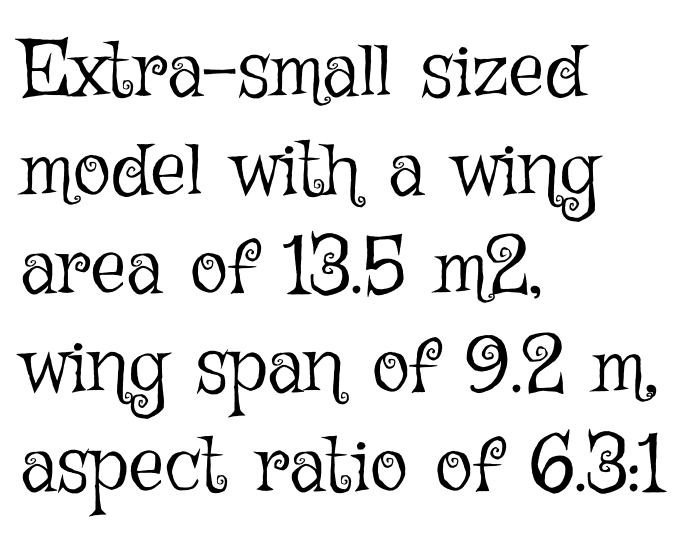
{"italic": "no", "bold": "no", "weight": "light", "width": "normal", "stroke_contrast": "low", "x_height": "medium", "monospaced": "no", "underline": "no", "align": "left", "line_spacing": "normal", "line_spacing_ratio": 1.25, "letter_spacing": "normal", "letter_spacing_em": 0.0, "glyph_px": 79}
